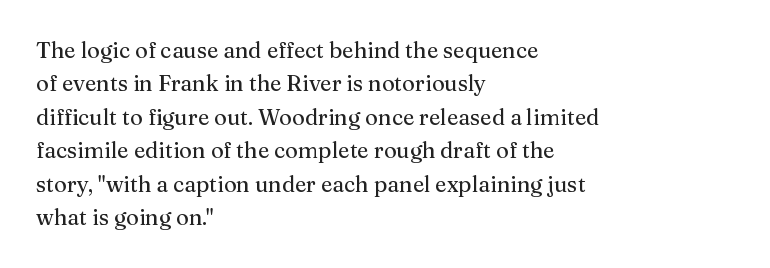
{"italic": "no", "underline": "no", "align": "left", "line_spacing": "normal", "line_spacing_ratio": 1.52, "letter_spacing": "normal", "letter_spacing_em": 0.0, "glyph_px": 22}
